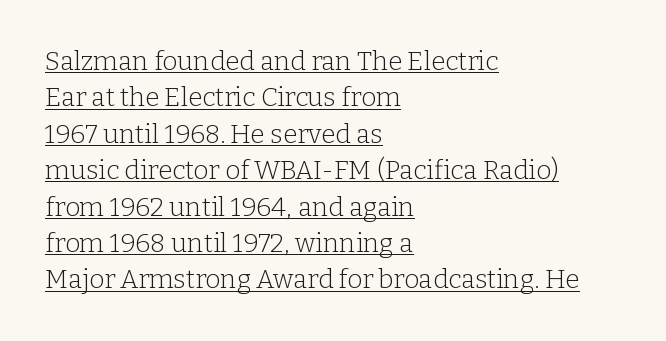
The image shows 26 px text type, upright; set left-aligned, normal line spacing (1.4x), normal letter spacing, underlined.
